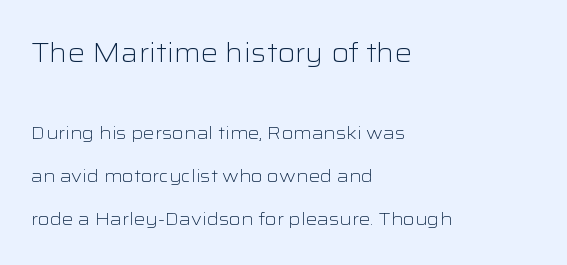
{"italic": "no", "bold": "no", "underline": "no", "align": "left", "line_spacing": "loose", "line_spacing_ratio": 2.41, "letter_spacing": "normal", "letter_spacing_em": 0.0, "larger_block": "first", "size_ratio": 1.5, "glyph_px": 27}
